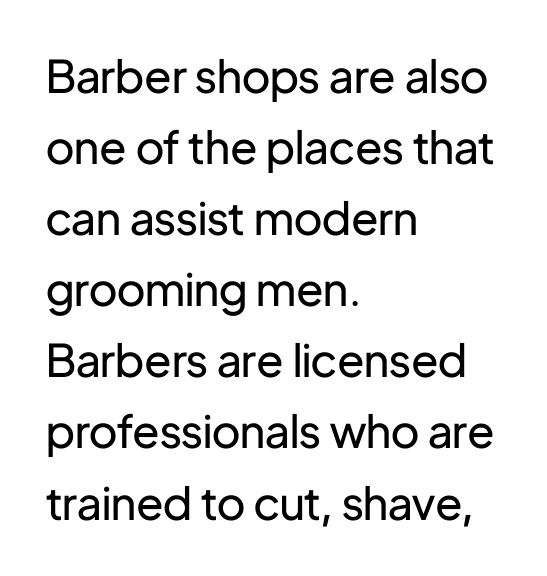
The image shows 45 px regular-weight sans-serif type, upright; set left-aligned, normal line spacing (1.58x), normal letter spacing, not underlined; low stroke contrast and a medium x-height.
